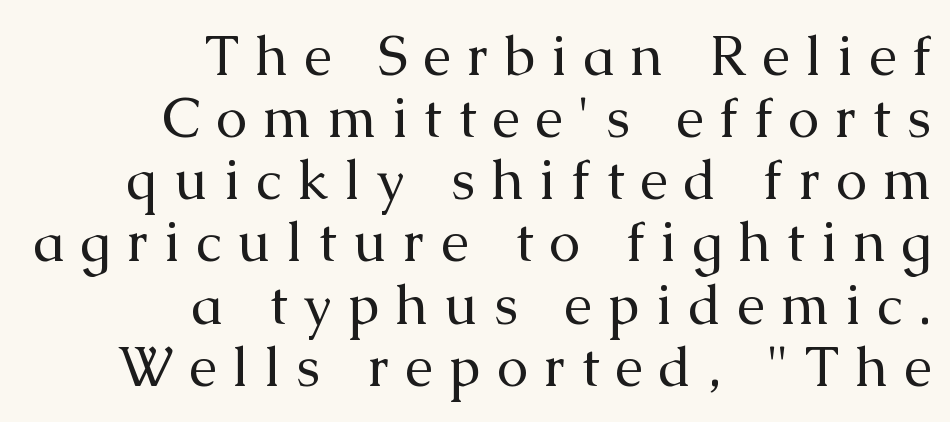
{"serif": "yes", "italic": "no", "bold": "no", "weight": "regular", "width": "normal", "stroke_contrast": "medium", "x_height": "medium", "monospaced": "no", "underline": "no", "align": "right", "line_spacing": "tight", "line_spacing_ratio": 1.11, "letter_spacing": "wide", "letter_spacing_em": 0.28, "glyph_px": 56}
